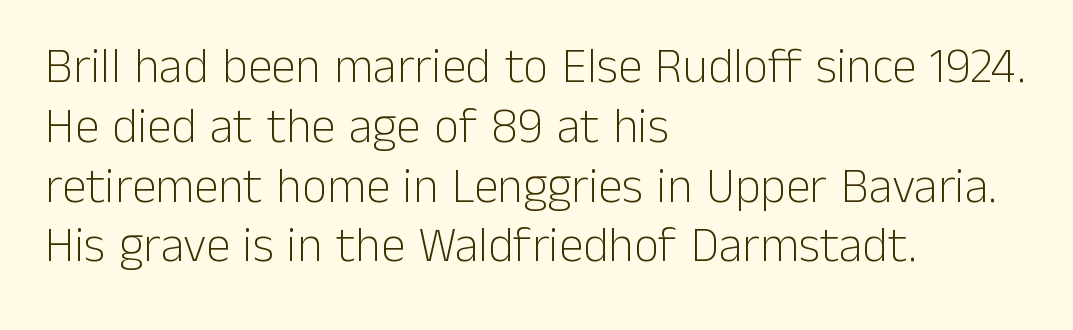
The image shows 49 px light sans-serif type, upright; set left-aligned, line spacing 1.22x, normal letter spacing, not underlined; low stroke contrast and a medium x-height.
